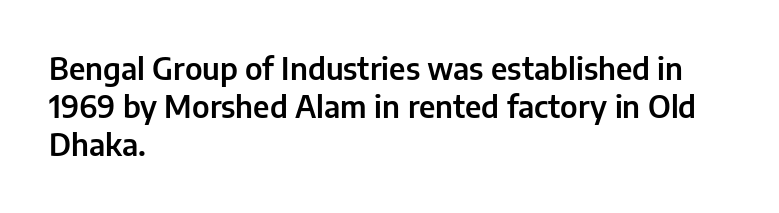
The image shows 30 px sans-serif type, upright; set left-aligned, normal line spacing (1.27x), normal letter spacing, not underlined; low stroke contrast and a medium x-height.
